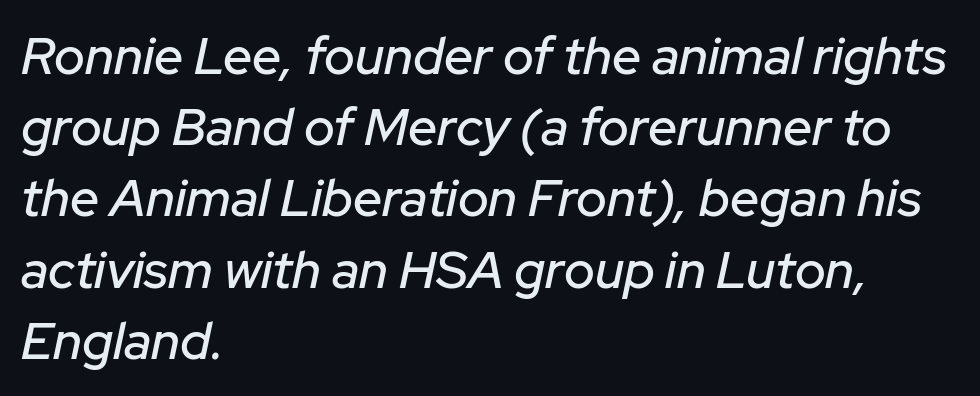
Q: Is the text italic (slanted)? A: Yes, it leans right by about 12 degrees.
Q: Is the text underlined? A: No.
Q: How is the paragraph aligned? A: Left-aligned.
Q: Is the spacing between letters normal or unusually wide? A: Normal.
Q: Is the spacing between lines tight, normal or loose? A: Normal.
Q: Width (condensed, normal, or wide)? A: Normal.
Q: Stroke contrast? A: Low.
Q: x-height? A: Medium.
Q: Monospaced? A: No.
